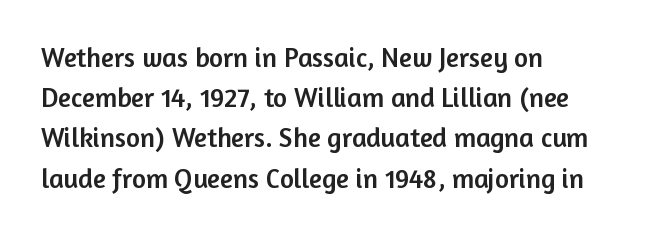
The image shows 27 px text type, upright; set left-aligned, normal line spacing (1.49x), normal letter spacing, not underlined.
